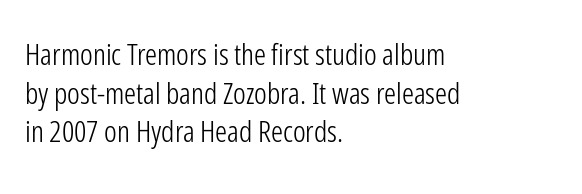
Inter-character spacing is left at the font's built-in metrics. Every row of glyphs begins at an identical x-position on the left. The strokes are not fattened; the text isn't bold. You could not count columns in this text — the font is proportionally spaced. Evenly set lines give the paragraph a standard silhouette. Underlining? Definitely not there.
